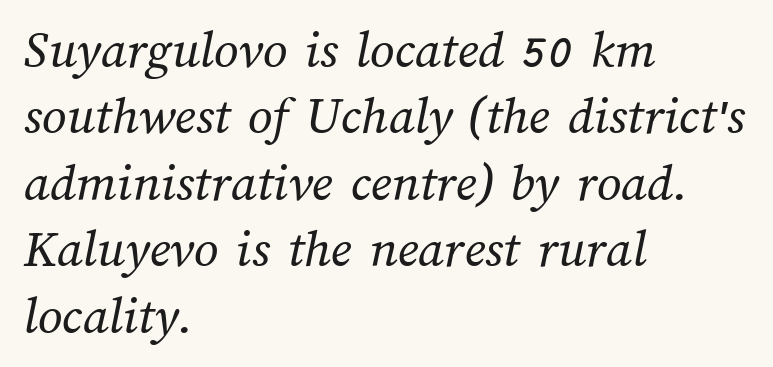
Q: Is the text bold? A: No.
Q: Is the text underlined? A: No.
Q: How is the paragraph aligned? A: Left-aligned.
Q: Is the spacing between letters normal or unusually wide? A: Normal.
Q: Width (condensed, normal, or wide)? A: Normal.
Q: Stroke contrast? A: Medium.
Q: x-height? A: Medium.
Q: Monospaced? A: No.
